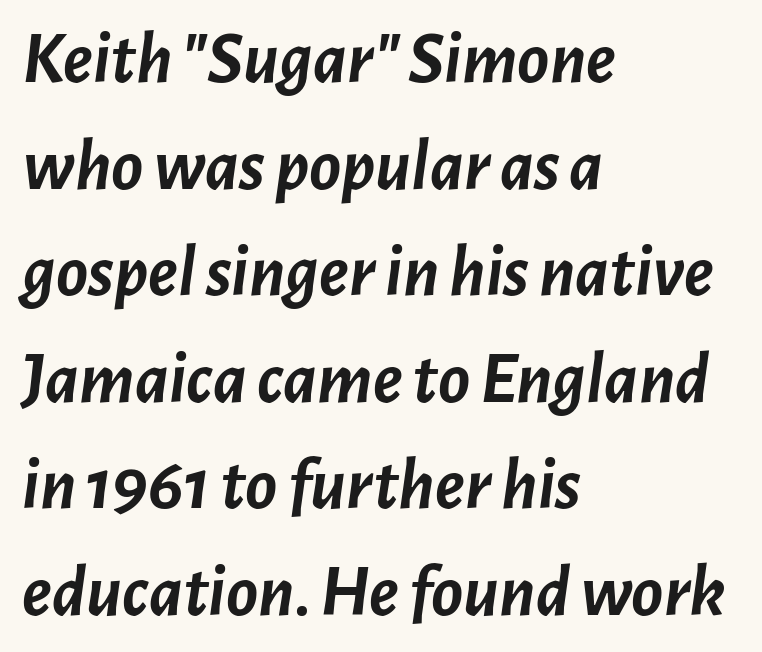
Q: Is the text bold? A: Yes.
Q: Is the text italic (slanted)? A: Yes, it leans right by about 7 degrees.
Q: Is the text underlined? A: No.
Q: How is the paragraph aligned? A: Left-aligned.
Q: Is the spacing between letters normal or unusually wide? A: Normal.
Q: Is the spacing between lines tight, normal or loose? A: Normal.
Q: Width (condensed, normal, or wide)? A: Normal.
Q: Stroke contrast? A: Low.
Q: x-height? A: Medium.
Q: Monospaced? A: No.
